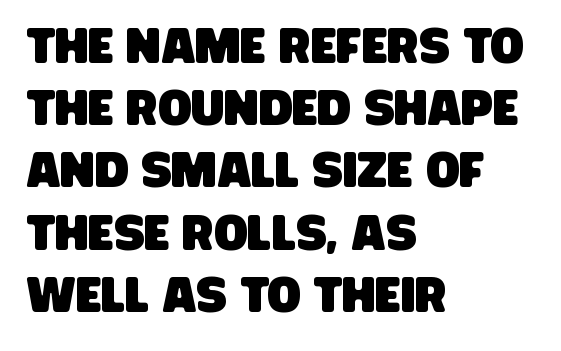
Q: Is the typeface a serif or a sans-serif typeface? A: Sans-serif.
Q: Is the text underlined? A: No.
Q: How is the paragraph aligned? A: Left-aligned.
Q: Is the spacing between letters normal or unusually wide? A: Normal.
Q: Is the spacing between lines tight, normal or loose? A: Normal.
Q: Width (condensed, normal, or wide)? A: Condensed.
Q: Stroke contrast? A: Low.
Q: x-height? A: Large.
Q: Monospaced? A: No.
